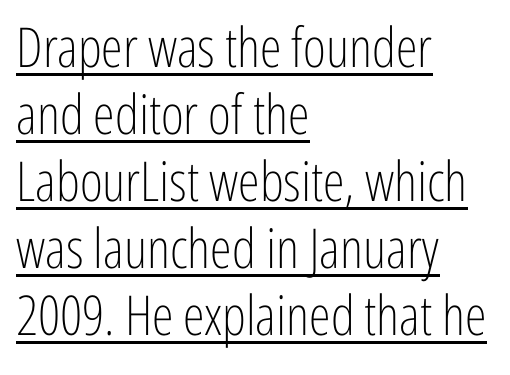
The image shows 55 px light, condensed sans-serif type, upright; set left-aligned, line spacing 1.22x, normal letter spacing, underlined; low stroke contrast and a medium x-height.
